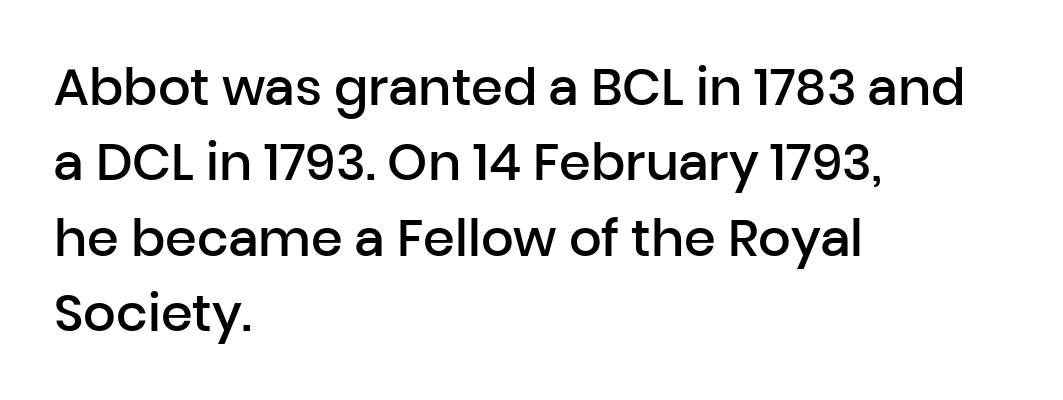
{"serif": "no", "italic": "no", "bold": "semi", "weight": "semibold", "width": "normal", "stroke_contrast": "low", "x_height": "medium", "monospaced": "no", "underline": "no", "align": "left", "line_spacing": "normal", "line_spacing_ratio": 1.48, "letter_spacing": "normal", "letter_spacing_em": 0.0, "glyph_px": 51}
